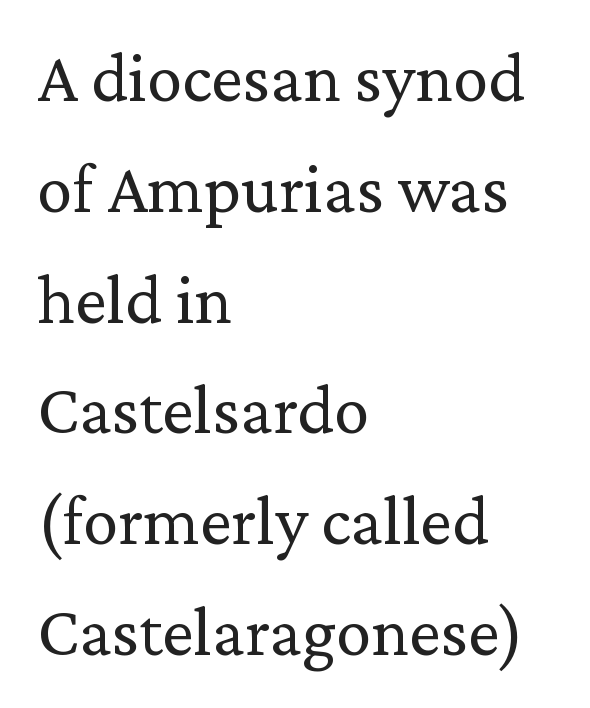
{"serif": "yes", "italic": "no", "bold": "no", "weight": "regular", "width": "normal", "stroke_contrast": "medium", "x_height": "medium", "monospaced": "no", "underline": "no", "align": "left", "line_spacing": "normal", "line_spacing_ratio": 1.56, "letter_spacing": "normal", "letter_spacing_em": 0.0, "glyph_px": 71}
